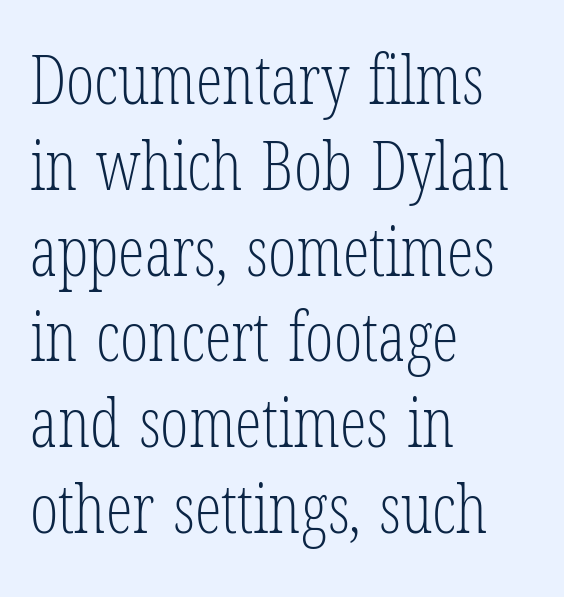
Q: Is the text bold? A: No.
Q: Is the text italic (slanted)? A: No, it is upright.
Q: Is the typeface a serif or a sans-serif typeface? A: Serif.
Q: Is the text underlined? A: No.
Q: How is the paragraph aligned? A: Left-aligned.
Q: Is the spacing between letters normal or unusually wide? A: Normal.
Q: Is the spacing between lines tight, normal or loose? A: Normal.
Q: Width (condensed, normal, or wide)? A: Condensed.
Q: Stroke contrast? A: Low.
Q: x-height? A: Medium.
Q: Monospaced? A: No.
